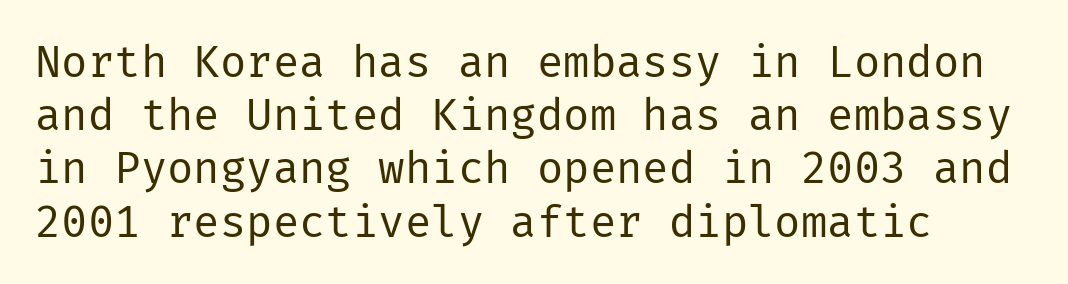
Nope, no serifs anywhere on these letters. Which margin do the lines hug? The left one — the right edge is uneven. Nobody touched the tracking dial on this one. Compared with a typical body face, this is equally light or lighter still. Words float on clear page, feet unadorned.
